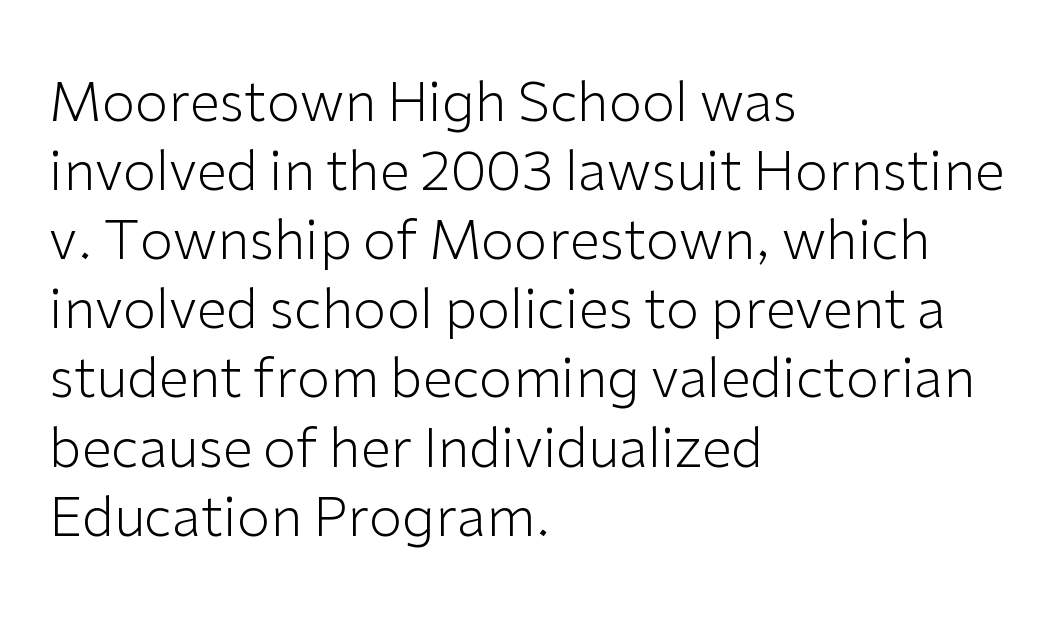
{"serif": "no", "italic": "no", "bold": "no", "weight": "light", "width": "normal", "stroke_contrast": "low", "x_height": "medium", "monospaced": "no", "underline": "no", "align": "left", "line_spacing": "normal", "line_spacing_ratio": 1.28, "letter_spacing": "normal", "letter_spacing_em": 0.0, "glyph_px": 54}
